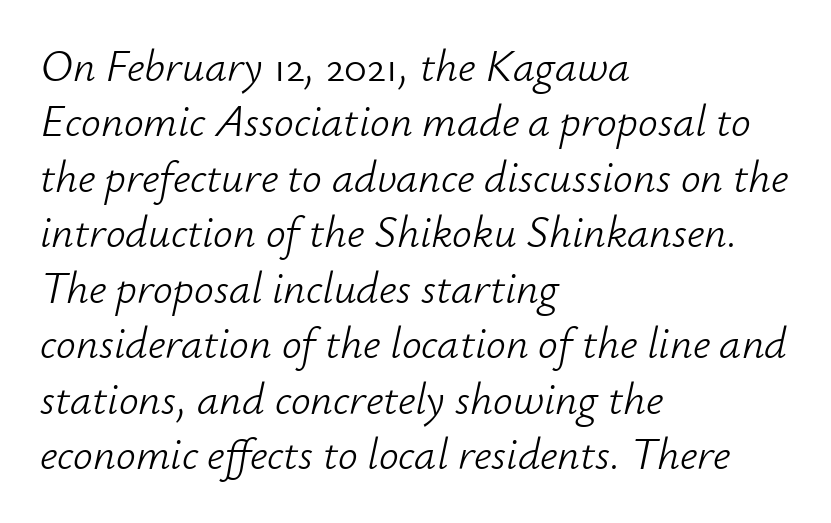
The image shows 44 px light type, italic (leaning right); set left-aligned, normal line spacing (1.26x), normal letter spacing, not underlined; low stroke contrast and a small x-height.
